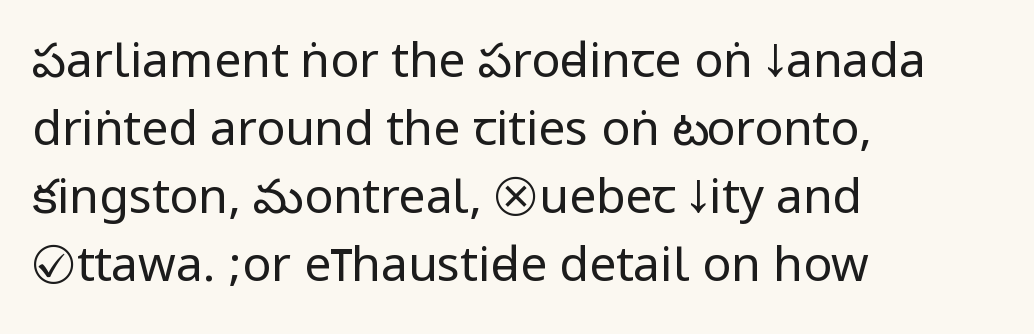
How would I describe the line gaps? Plain and ordinary. Font category for this specimen: sans-serif. Does the lettering tilt? It doesn't — this is upright. Between one letter and the next there's only the usual sliver of space. Weight: not bold — regular or lighter. A clean baseline with only descenders dipping below it.
